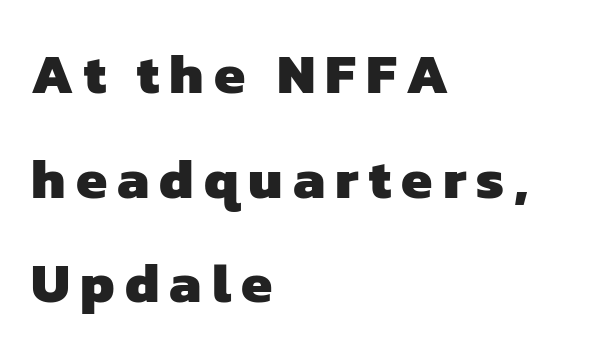
Teacher's note: observe the even left margin — that is flush-left alignment. Strong, thick strokes mark this as bold type. The passage shown is not underscored anywhere. I'd call this a sans setting — the letters go barefoot. You could not count columns in this text — the font is proportionally spaced.
